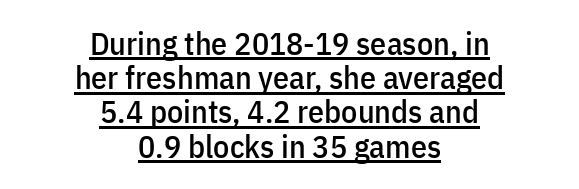
Q: Is the text italic (slanted)? A: No, it is upright.
Q: Is the typeface a serif or a sans-serif typeface? A: Sans-serif.
Q: Is the text underlined? A: Yes.
Q: How is the paragraph aligned? A: Centered.
Q: Is the spacing between letters normal or unusually wide? A: Normal.
Q: Is the spacing between lines tight, normal or loose? A: Tight.
Q: Width (condensed, normal, or wide)? A: Condensed.
Q: Stroke contrast? A: Low.
Q: x-height? A: Medium.
Q: Monospaced? A: No.
